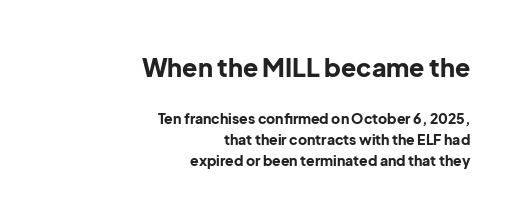
{"italic": "no", "bold": "yes", "underline": "no", "align": "right", "line_spacing": "normal", "line_spacing_ratio": 1.51, "letter_spacing": "normal", "letter_spacing_em": 0.0, "larger_block": "first", "size_ratio": 1.79, "glyph_px": 25}
